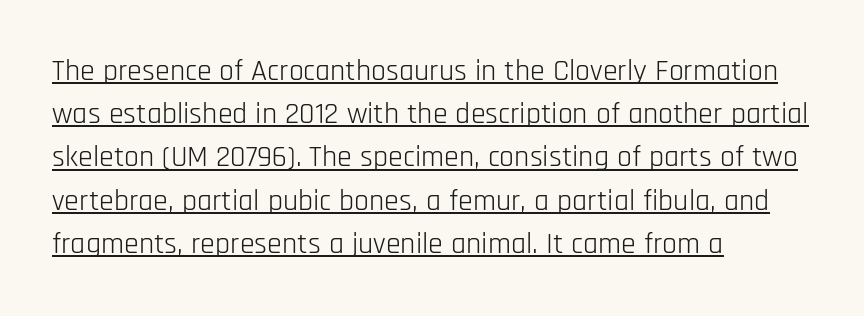
The image shows 30 px light, condensed sans-serif type, upright; set left-aligned, normal line spacing (1.44x), normal letter spacing, underlined; low stroke contrast and a large x-height.
